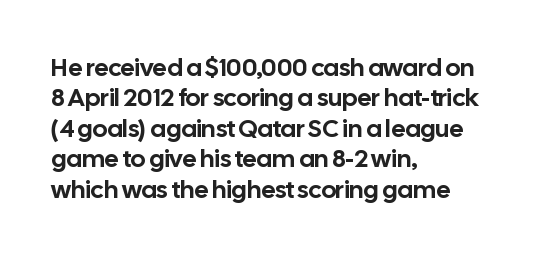
The typography opts for an upright posture over an oblique one. The letterforms sit shoulder to shoulder at normal distance. Compared with a centered layout, this one pins lines to the left instead. Descenders are the only things crossing below the line.
